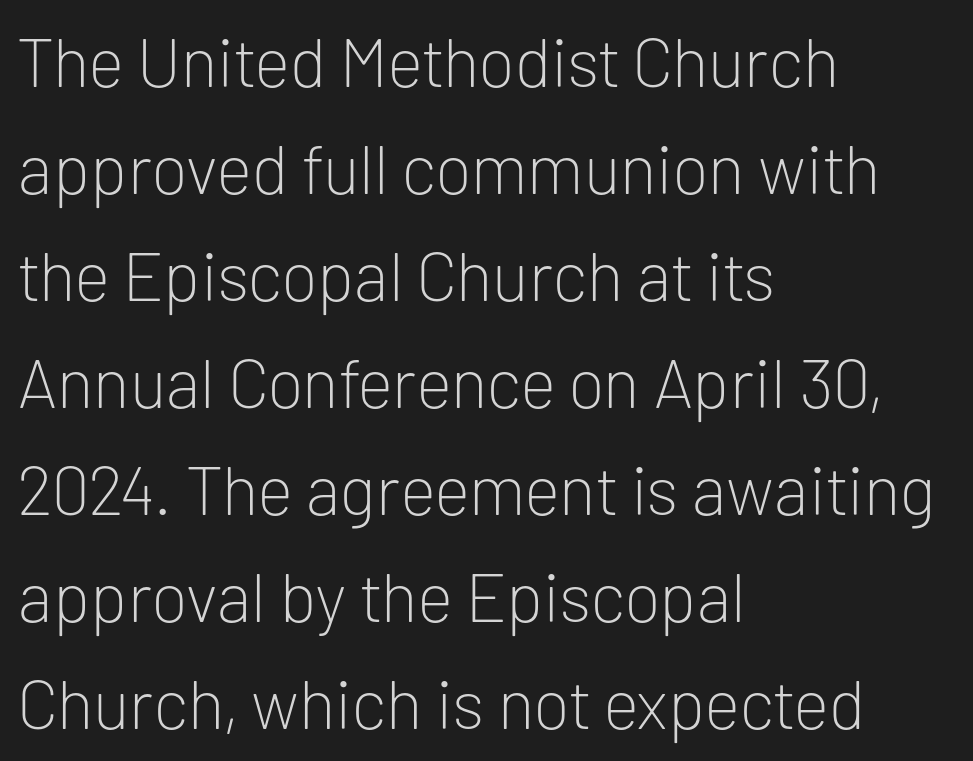
No italicization has been applied; the sample stays upright. Has an underline been added? It has not. Regarding serifs, this sample does without them. The paragraph has a hard left edge and a soft right edge. This sample has the flowing, uneven cadence of proportional lettering.
